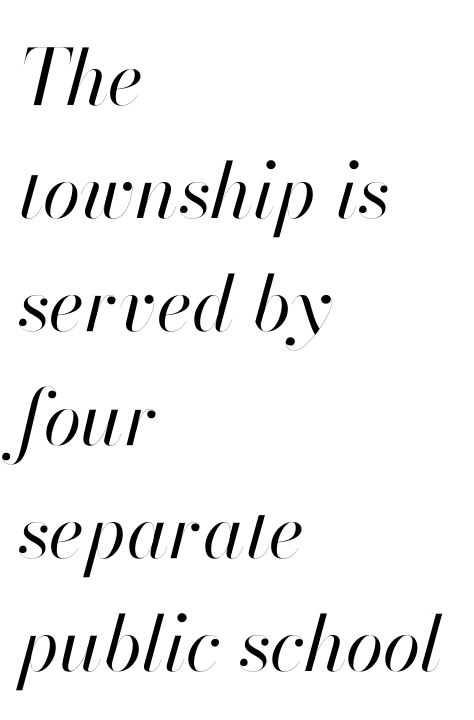
Q: Is the text bold? A: No.
Q: Is the text italic (slanted)? A: Yes, it leans right by about 13 degrees.
Q: Is the text underlined? A: No.
Q: How is the paragraph aligned? A: Left-aligned.
Q: Is the spacing between letters normal or unusually wide? A: Normal.
Q: Is the spacing between lines tight, normal or loose? A: Normal.
Q: Width (condensed, normal, or wide)? A: Normal.
Q: Stroke contrast? A: High.
Q: x-height? A: Small.
Q: Monospaced? A: No.
